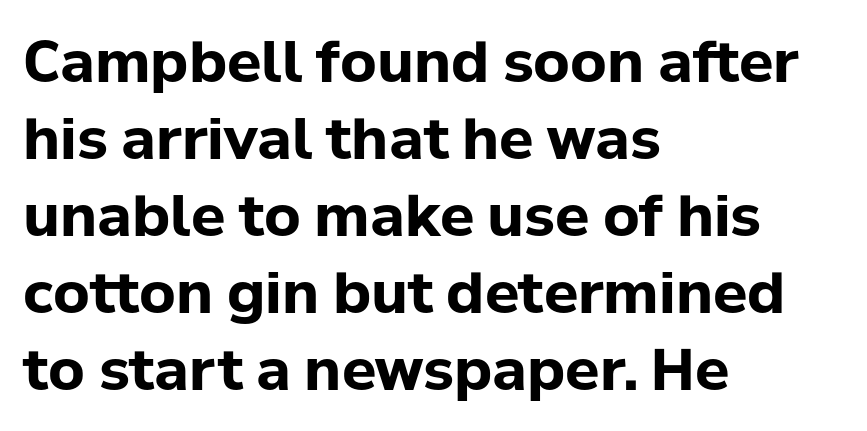
These lines stack with their left ends in a neat column. Is this a fixed-width face? No — the glyphs have proportional, varying widths. On the weight axis this lands at bold, roughly 700. Designer's note — italics off, roman on.
